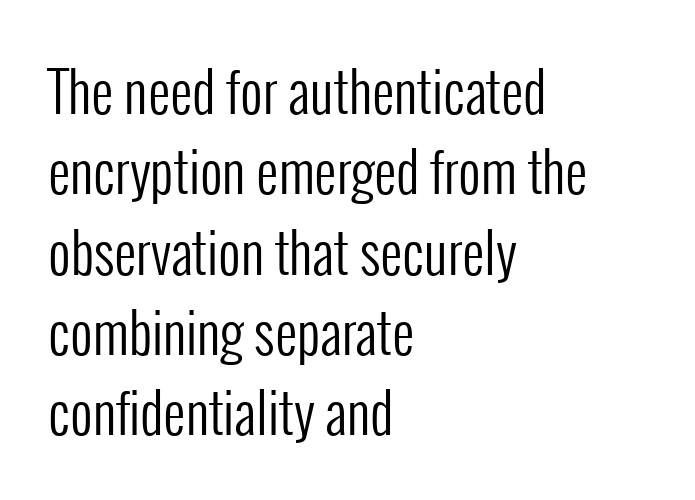
Note the varied advance widths — an 'i' is clearly narrower than an 'm'. The typeface chosen for these lines omits serifs. In terms of posture, this sample is upright. Weight class: somewhere from thin through regular. Underline: absent.
